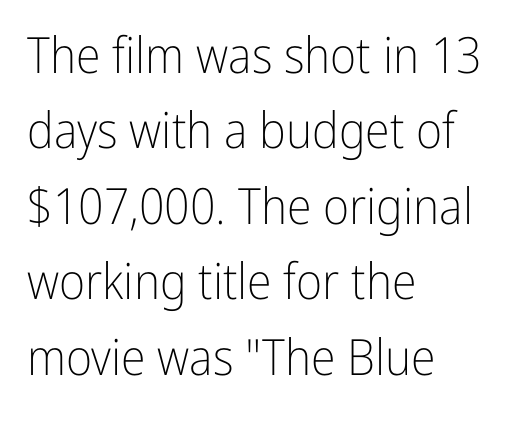
{"serif": "no", "italic": "no", "bold": "no", "weight": "light", "width": "condensed", "stroke_contrast": "low", "x_height": "medium", "monospaced": "no", "underline": "no", "align": "left", "line_spacing": "normal", "line_spacing_ratio": 1.51, "letter_spacing": "normal", "letter_spacing_em": 0.0, "glyph_px": 50}
